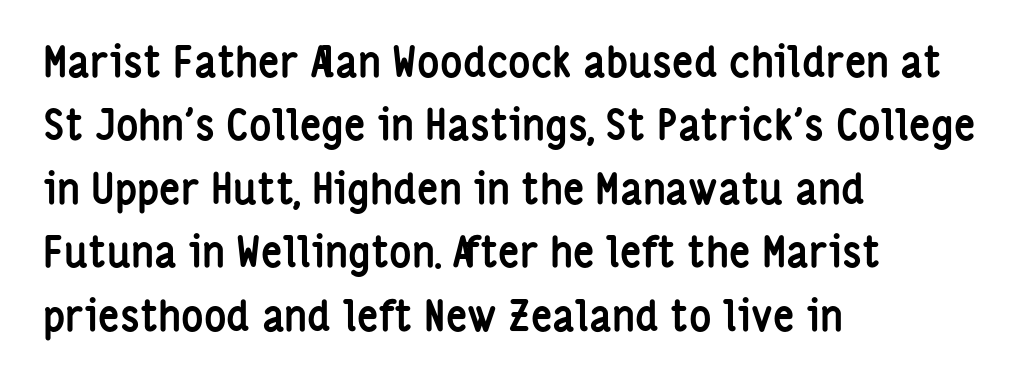
{"serif": "no", "italic": "no", "bold": "yes", "weight": "semibold", "width": "condensed", "stroke_contrast": "low", "x_height": "medium", "monospaced": "no", "underline": "no", "align": "left", "line_spacing": "normal", "line_spacing_ratio": 1.51, "letter_spacing": "normal", "letter_spacing_em": 0.0, "glyph_px": 42}
